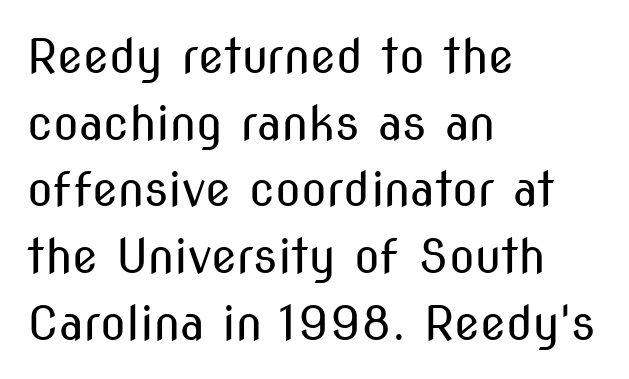
The image shows 47 px regular-weight, condensed sans-serif type, upright; set left-aligned, normal line spacing (1.42x), normal letter spacing, not underlined; medium stroke contrast and a medium x-height.
